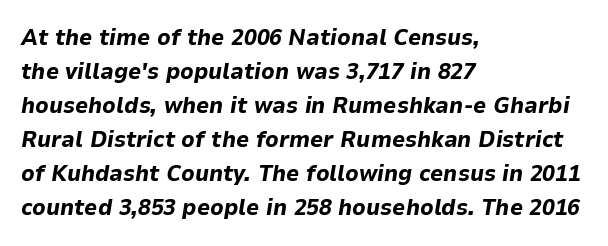
{"italic": "yes", "lean": "right", "slant_degrees": 9, "bold": "yes", "underline": "no", "align": "left", "line_spacing": "normal", "line_spacing_ratio": 1.48, "letter_spacing": "normal", "letter_spacing_em": 0.0, "glyph_px": 23}
